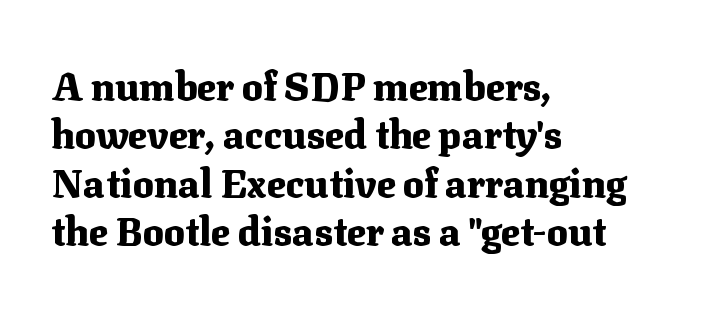
Q: Is the text bold? A: Yes.
Q: Is the text italic (slanted)? A: No, it is upright.
Q: Is the typeface a serif or a sans-serif typeface? A: Serif.
Q: Is the text underlined? A: No.
Q: How is the paragraph aligned? A: Left-aligned.
Q: Is the spacing between letters normal or unusually wide? A: Normal.
Q: Width (condensed, normal, or wide)? A: Normal.
Q: Stroke contrast? A: Medium.
Q: x-height? A: Medium.
Q: Monospaced? A: No.
